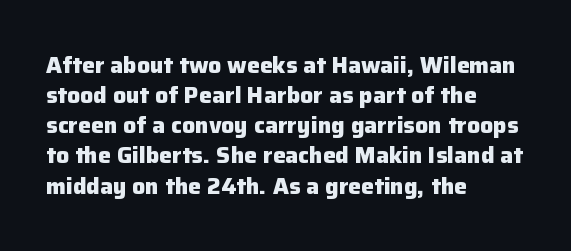
The image shows 23 px bold type, upright; set left-aligned, normal line spacing (1.31x), normal letter spacing, not underlined.
